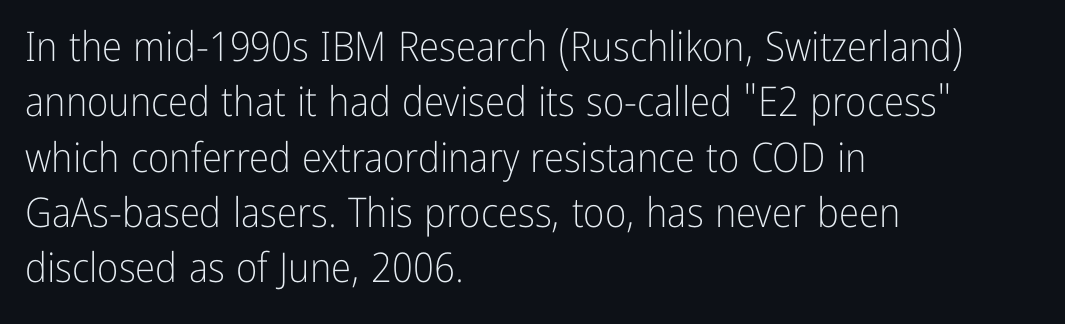
Q: Is the text bold? A: No.
Q: Is the text italic (slanted)? A: No, it is upright.
Q: Is the typeface a serif or a sans-serif typeface? A: Sans-serif.
Q: Is the text underlined? A: No.
Q: How is the paragraph aligned? A: Left-aligned.
Q: Is the spacing between letters normal or unusually wide? A: Normal.
Q: Is the spacing between lines tight, normal or loose? A: Normal.
Q: Width (condensed, normal, or wide)? A: Condensed.
Q: Stroke contrast? A: Low.
Q: x-height? A: Medium.
Q: Monospaced? A: No.
